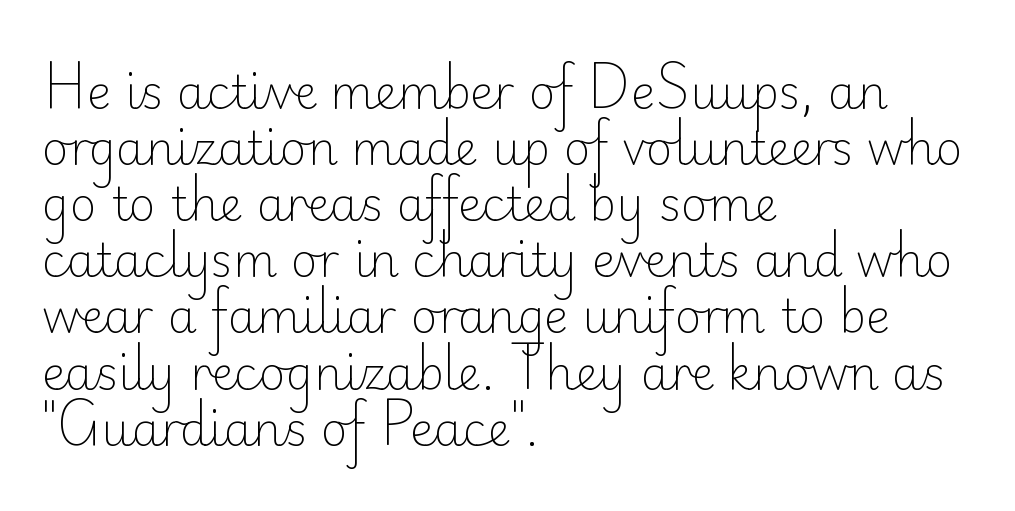
Looks like regular typesetting: each glyph gets only the width it needs. Nothing unusual about the tracking: characters are spaced as the font intends. Style check: upright. The glyphs are unaccompanied by any horizontal stroke below them. Casual observation: everything's shoved over to the left.
